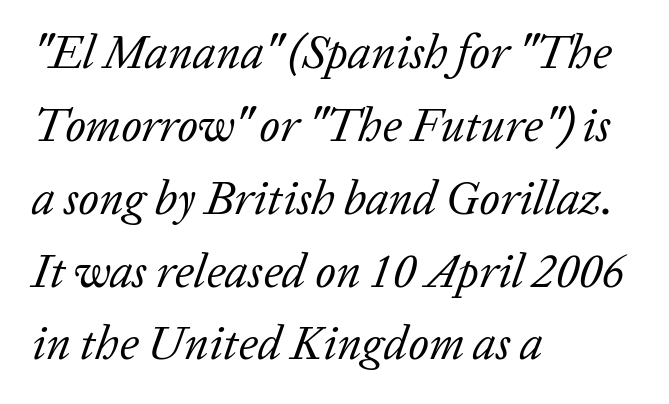
The image shows 47 px regular-weight serif type, italic (leaning right); set left-aligned, normal line spacing (1.55x), normal letter spacing, not underlined; low stroke contrast and a medium x-height.
